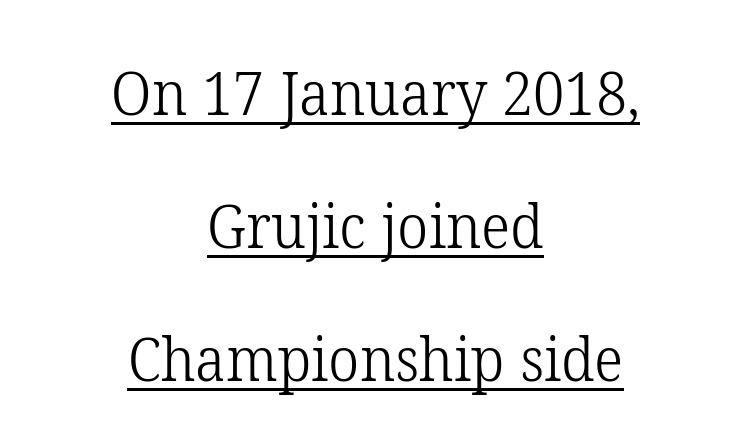
{"serif": "yes", "italic": "no", "bold": "no", "weight": "light", "width": "normal", "stroke_contrast": "low", "x_height": "medium", "monospaced": "no", "underline": "yes", "align": "center", "line_spacing": "loose", "line_spacing_ratio": 2.18, "letter_spacing": "normal", "letter_spacing_em": 0.0, "glyph_px": 61}
